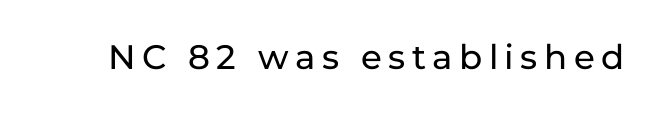
The image shows 34 px sans-serif type, upright; set not underlined; low stroke contrast and a medium x-height.
